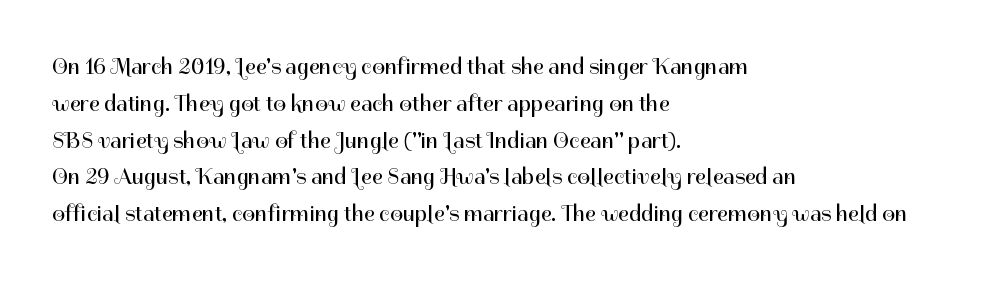
Q: Is the text bold? A: No.
Q: Is the text italic (slanted)? A: No, it is upright.
Q: Is the text underlined? A: No.
Q: How is the paragraph aligned? A: Left-aligned.
Q: Is the spacing between letters normal or unusually wide? A: Normal.
Q: Is the spacing between lines tight, normal or loose? A: Normal.
